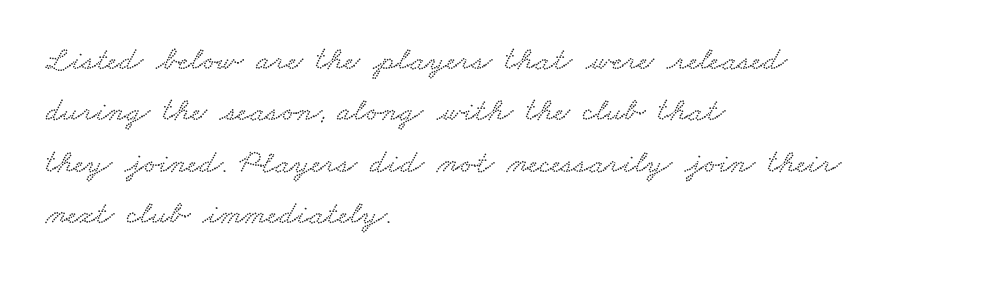
Q: Is the text underlined? A: No.
Q: How is the paragraph aligned? A: Left-aligned.
Q: Is the spacing between letters normal or unusually wide? A: Normal.
Q: Is the spacing between lines tight, normal or loose? A: Normal.
Q: Width (condensed, normal, or wide)? A: Wide.
Q: Stroke contrast? A: Low.
Q: x-height? A: Small.
Q: Monospaced? A: No.
